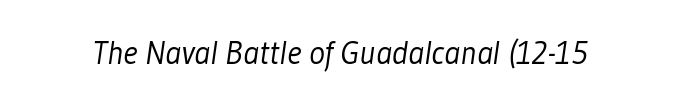
Stroke terminals: plain, sans-serif. Tracking here is standard; glyphs follow each other at the usual distance. Do the characters align in a grid? No, the font is proportional. The space directly below the letters is spotless. No heavy texture on the line: the type isn't bold.
